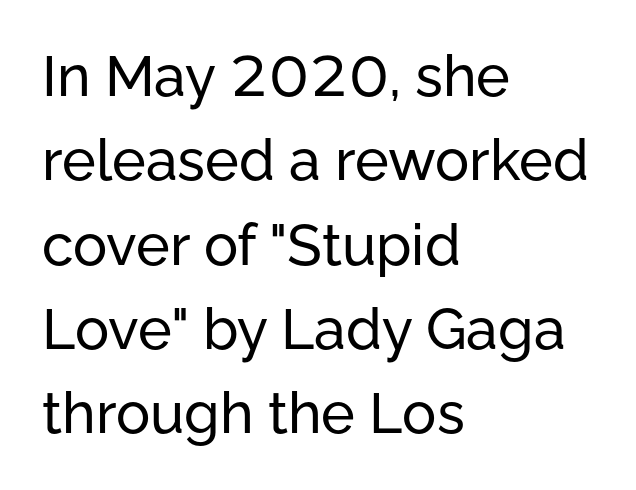
{"serif": "no", "italic": "no", "width": "normal", "stroke_contrast": "low", "x_height": "medium", "monospaced": "no", "underline": "no", "align": "left", "line_spacing": "normal", "line_spacing_ratio": 1.48, "letter_spacing": "normal", "letter_spacing_em": 0.0, "glyph_px": 57}
